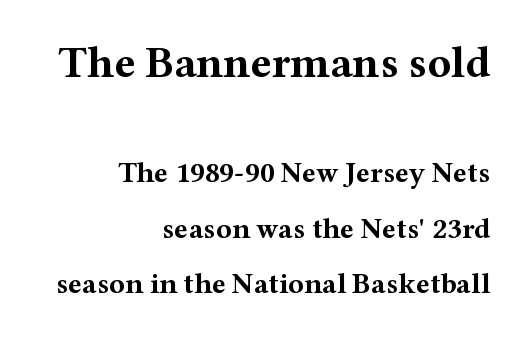
The image shows 44 px bold, wide serif type, upright; set right-aligned, loose line spacing (1.91x), normal letter spacing, not underlined; the first (top) block is 1.52x larger; medium stroke contrast and a medium x-height.
